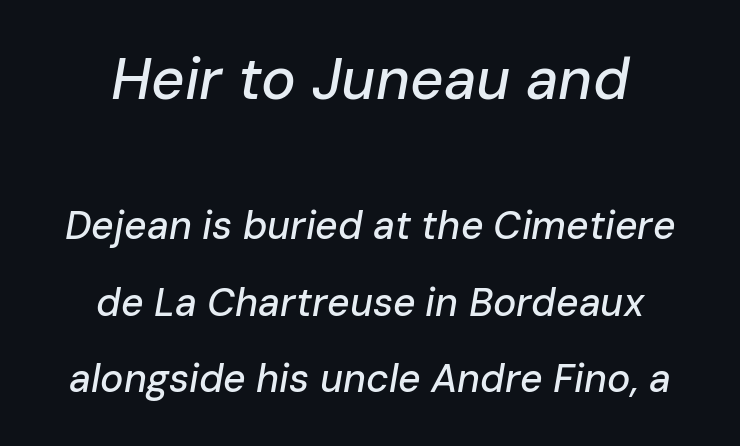
The image shows 58 px text type, italic (leaning right); set centered, loose line spacing (1.95x), normal letter spacing, not underlined; the first (top) block is 1.49x larger; low stroke contrast and a medium x-height.
